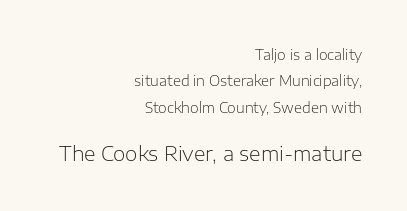
{"italic": "no", "bold": "no", "underline": "no", "align": "right", "line_spacing_ratio": 1.88, "letter_spacing": "normal", "letter_spacing_em": 0.0, "larger_block": "second", "size_ratio": 1.43, "glyph_px": 20}
